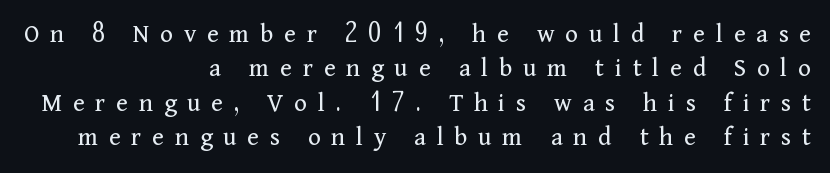
{"italic": "no", "bold": "no", "underline": "no", "align": "right", "line_spacing": "normal", "line_spacing_ratio": 1.27, "letter_spacing": "wide", "letter_spacing_em": 0.4, "glyph_px": 27}
